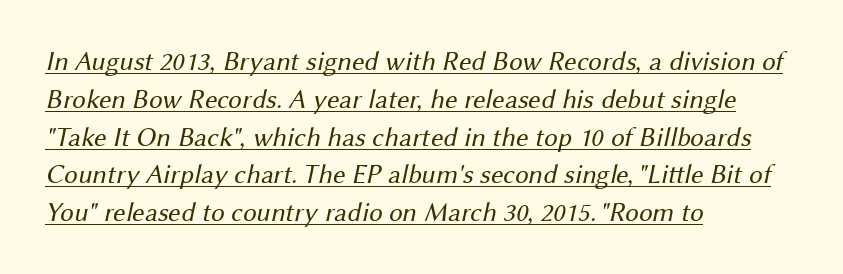
{"bold": "no", "underline": "yes", "align": "left", "line_spacing": "normal", "line_spacing_ratio": 1.4, "letter_spacing": "normal", "letter_spacing_em": 0.0, "glyph_px": 27}
